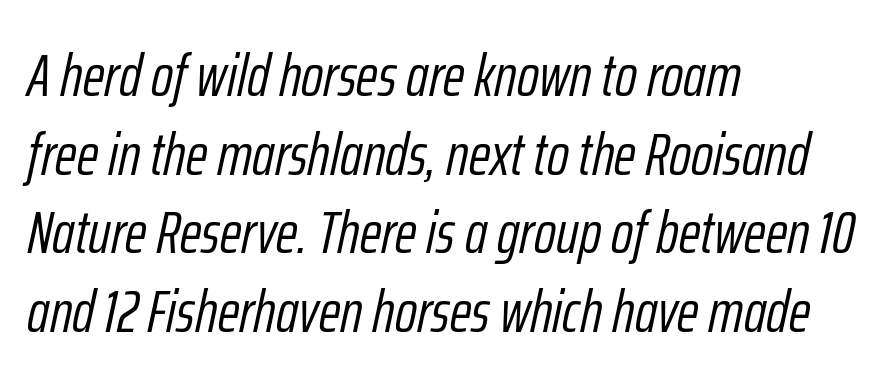
{"italic": "yes", "lean": "right", "slant_degrees": 12, "bold": "no", "weight": "light", "width": "condensed", "stroke_contrast": "low", "x_height": "medium", "monospaced": "no", "underline": "no", "align": "left", "line_spacing": "normal", "line_spacing_ratio": 1.31, "letter_spacing": "normal", "letter_spacing_em": 0.0, "glyph_px": 60}
